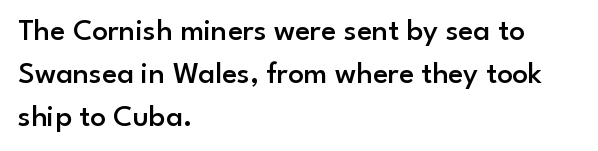
The image shows 31 px semibold sans-serif type, upright; set left-aligned, normal line spacing (1.38x), normal letter spacing, not underlined; low stroke contrast and a small x-height.
